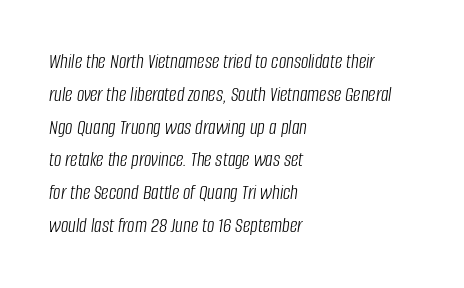
Q: Is the text bold? A: No.
Q: Is the text italic (slanted)? A: Yes, it leans right by about 8 degrees.
Q: Is the text underlined? A: No.
Q: How is the paragraph aligned? A: Left-aligned.
Q: Is the spacing between letters normal or unusually wide? A: Normal.
Q: Is the spacing between lines tight, normal or loose? A: Normal.
